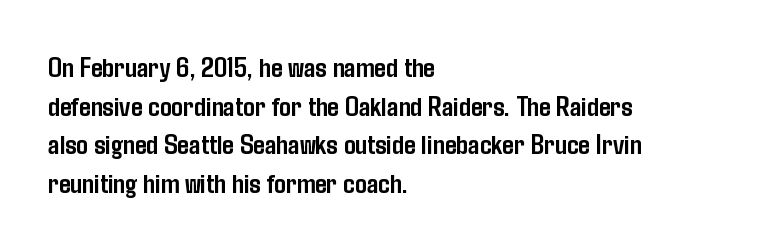
Q: Is the text bold? A: Yes.
Q: Is the text italic (slanted)? A: No, it is upright.
Q: Is the typeface a serif or a sans-serif typeface? A: Sans-serif.
Q: Is the text underlined? A: No.
Q: How is the paragraph aligned? A: Left-aligned.
Q: Is the spacing between letters normal or unusually wide? A: Normal.
Q: Is the spacing between lines tight, normal or loose? A: Normal.
Q: Width (condensed, normal, or wide)? A: Condensed.
Q: Stroke contrast? A: Low.
Q: x-height? A: Medium.
Q: Monospaced? A: No.
